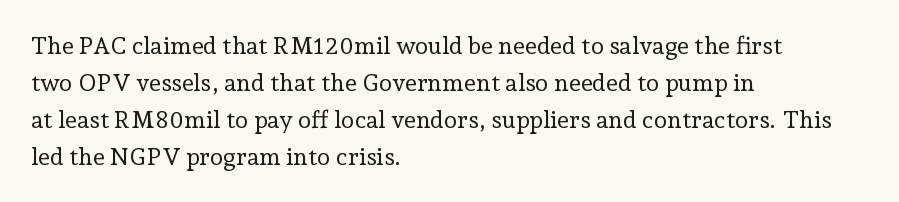
The image shows 24 px text type, upright; set left-aligned, normal line spacing (1.54x), normal letter spacing, not underlined.
